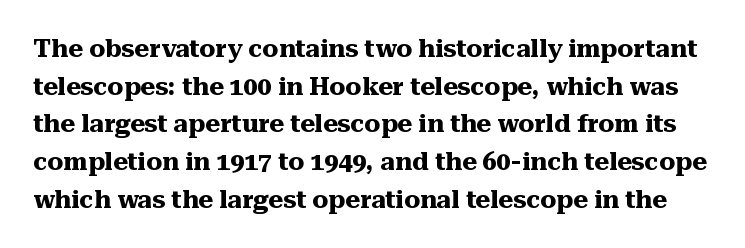
{"italic": "no", "bold": "yes", "underline": "no", "line_spacing": "normal", "line_spacing_ratio": 1.51, "letter_spacing": "normal", "letter_spacing_em": 0.0, "glyph_px": 25}
